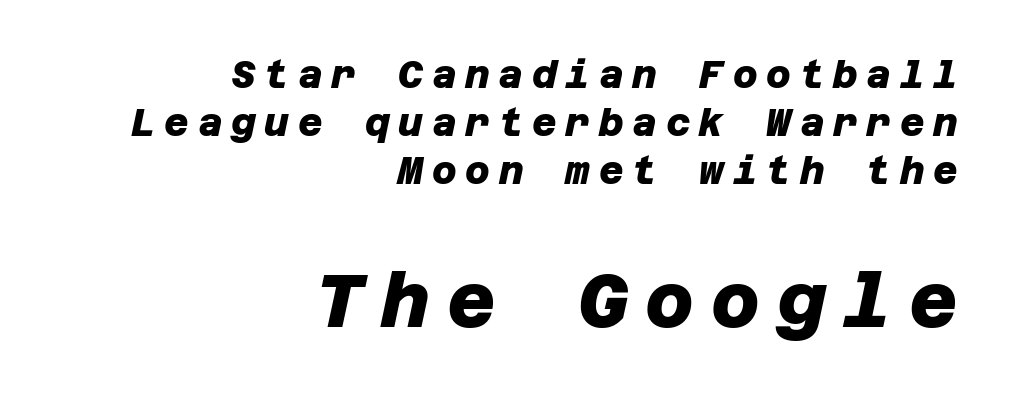
Q: Is the text bold? A: Yes.
Q: Is the typeface a serif or a sans-serif typeface? A: Sans-serif.
Q: Is the text underlined? A: No.
Q: How is the paragraph aligned? A: Right-aligned.
Q: Is the spacing between letters normal or unusually wide? A: Unusually wide.
Q: Is the spacing between lines tight, normal or loose? A: Normal.
Q: Which block of text is set in a larger size, the first (top) or the second (bottom)? A: The second (bottom) one.
Q: Width (condensed, normal, or wide)? A: Normal.
Q: Stroke contrast? A: Low.
Q: x-height? A: Large.
